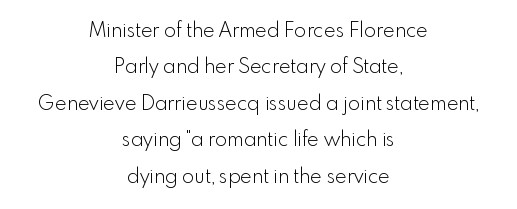
{"italic": "no", "bold": "no", "underline": "no", "align": "center", "line_spacing_ratio": 1.82, "letter_spacing": "normal", "letter_spacing_em": 0.0, "glyph_px": 20}
